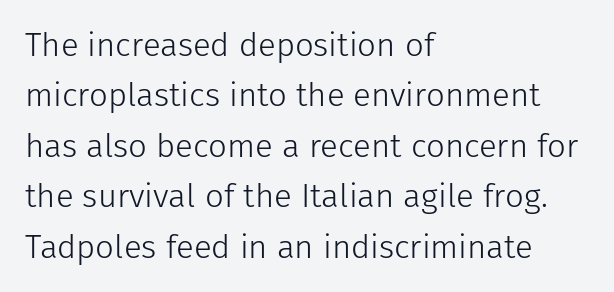
The image shows 33 px light sans-serif type, upright; set left-aligned, normal line spacing (1.53x), normal letter spacing, not underlined; low stroke contrast and a medium x-height.
